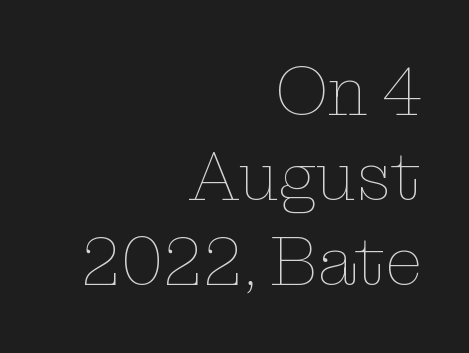
Note the varied advance widths — an 'i' is clearly narrower than an 'm'. Nothing heavy about these letters — not bold at all. These lines stack with their right ends in a neat column. The letters stand upright; this is a roman face.
